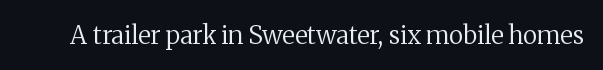
Q: Is the text bold? A: No.
Q: Is the text italic (slanted)? A: No, it is upright.
Q: Is the text underlined? A: No.
Q: Is the spacing between letters normal or unusually wide? A: Normal.
